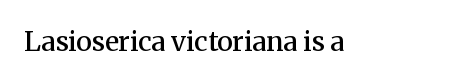
Honestly, the letter spacing is just normal — you wouldn't notice it. Only glyphs here, with clear space below each row. The typography opts for an upright posture over an oblique one. Set as a demibold, roughly 600 on the weight scale.
